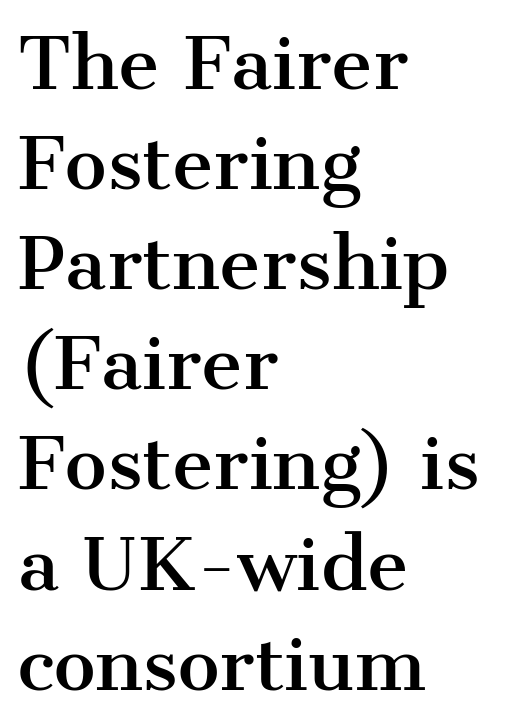
The letterforms sit shoulder to shoulder at normal distance. Regarding serifs, this sample has them. Posture: upright roman. The string is rendered with underlining switched off.
